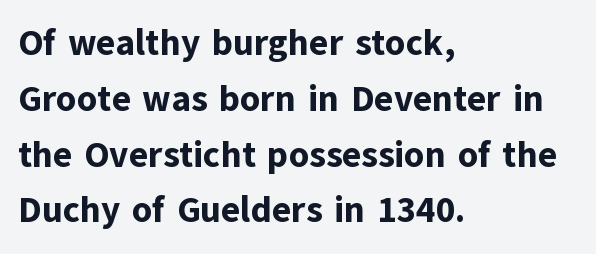
{"serif": "no", "italic": "no", "bold": "yes", "weight": "bold", "width": "normal", "stroke_contrast": "low", "x_height": "medium", "monospaced": "no", "underline": "no", "align": "left", "line_spacing": "normal", "line_spacing_ratio": 1.55, "letter_spacing": "normal", "letter_spacing_em": 0.0, "glyph_px": 36}
